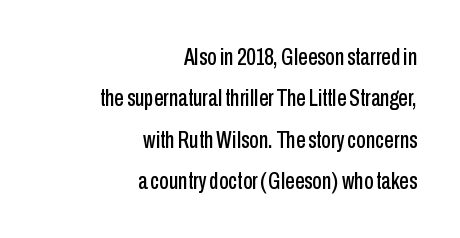
The image shows 24 px text type, upright; set right-aligned, line spacing 1.72x, normal letter spacing, not underlined.
